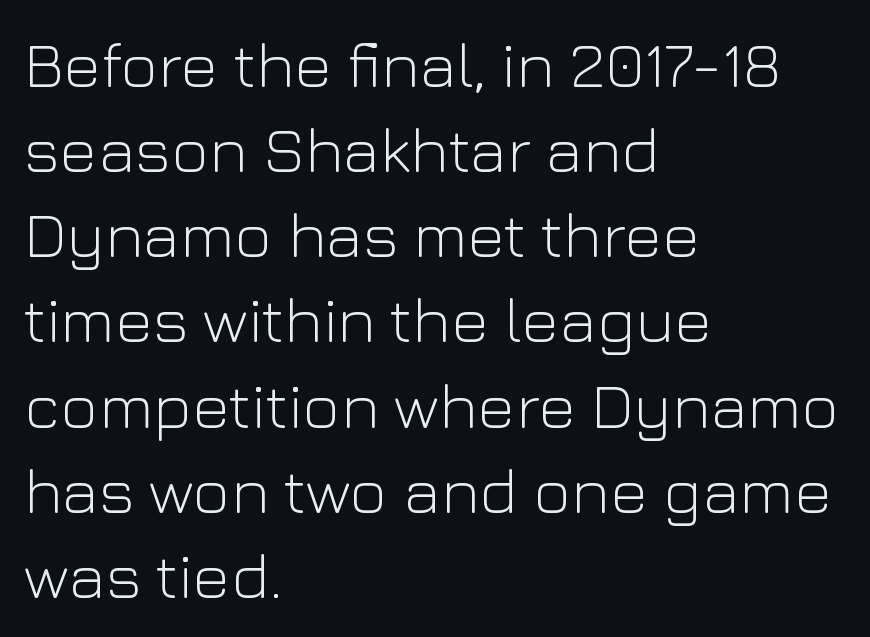
The image shows 65 px light sans-serif type, upright; set left-aligned, normal line spacing (1.31x), normal letter spacing, not underlined; low stroke contrast and a medium x-height.
